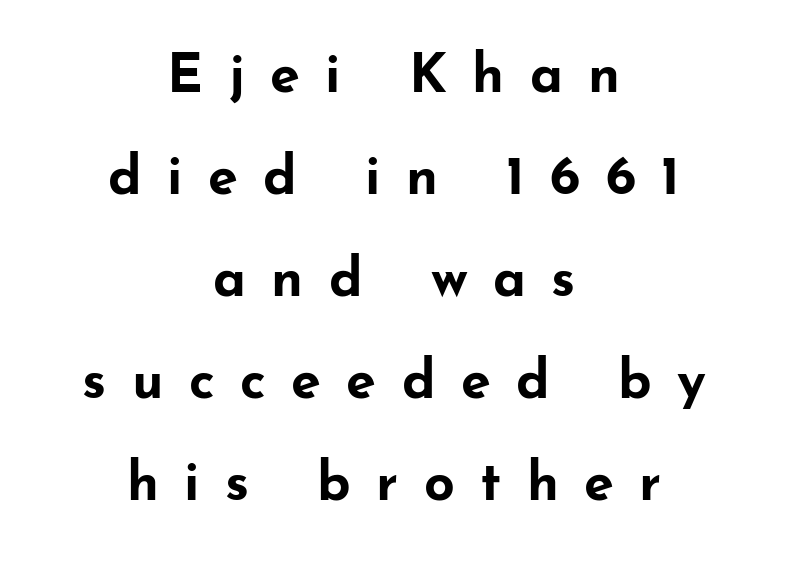
Q: Is the text bold? A: Yes.
Q: Is the text italic (slanted)? A: No, it is upright.
Q: Is the typeface a serif or a sans-serif typeface? A: Sans-serif.
Q: Is the text underlined? A: No.
Q: How is the paragraph aligned? A: Centered.
Q: Is the spacing between letters normal or unusually wide? A: Unusually wide.
Q: Width (condensed, normal, or wide)? A: Wide.
Q: Stroke contrast? A: Low.
Q: x-height? A: Small.
Q: Monospaced? A: No.
